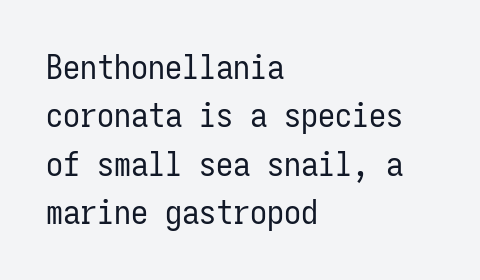
{"serif": "no", "italic": "no", "bold": "no", "weight": "regular", "width": "condensed", "stroke_contrast": "low", "x_height": "medium", "monospaced": "yes", "underline": "no", "align": "left", "line_spacing": "normal", "line_spacing_ratio": 1.42, "letter_spacing": "normal", "letter_spacing_em": 0.0, "glyph_px": 34}
